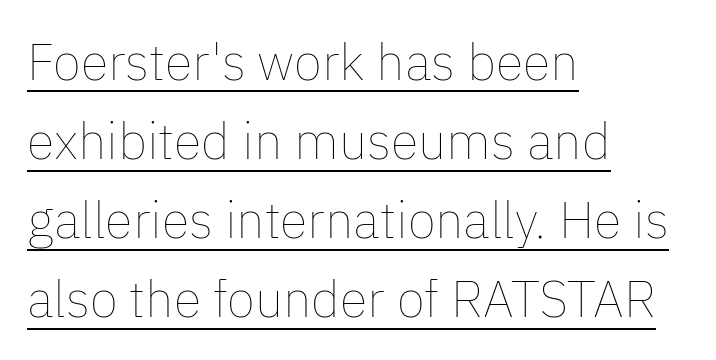
The letterforms sit at book weight or below. Every stem runs plumb, perpendicular to the baseline. A student would call this left alignment; a typographer would say flush left, rag right. The leading is moderate, giving the passage an even texture. Looks like regular typesetting: each glyph gets only the width it needs. This sample uses plain, unmodified letter spacing.
